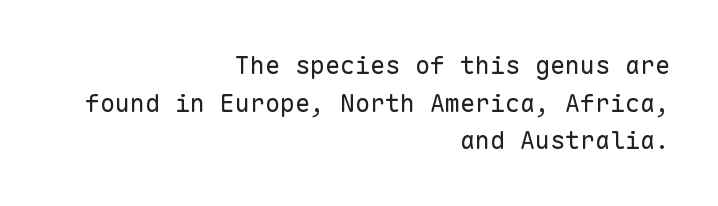
The image shows 25 px text type, upright; set right-aligned, normal line spacing (1.51x), normal letter spacing, not underlined.
